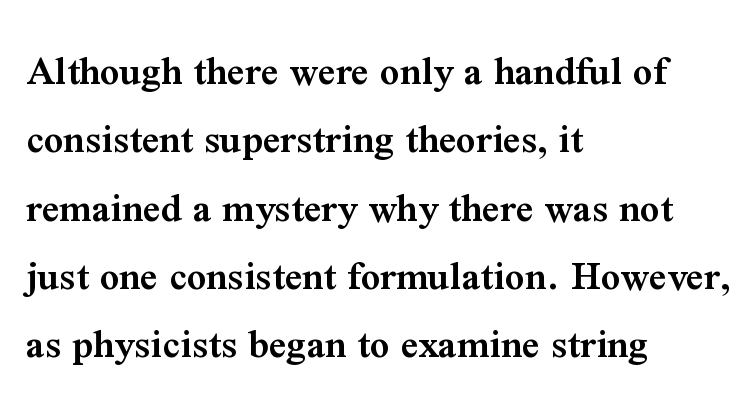
Q: Is the text bold? A: Semi-bold.
Q: Is the text italic (slanted)? A: No, it is upright.
Q: Is the typeface a serif or a sans-serif typeface? A: Serif.
Q: Is the text underlined? A: No.
Q: How is the paragraph aligned? A: Left-aligned.
Q: Is the spacing between letters normal or unusually wide? A: Normal.
Q: Is the spacing between lines tight, normal or loose? A: Normal.
Q: Width (condensed, normal, or wide)? A: Normal.
Q: Stroke contrast? A: Medium.
Q: x-height? A: Medium.
Q: Monospaced? A: No.
